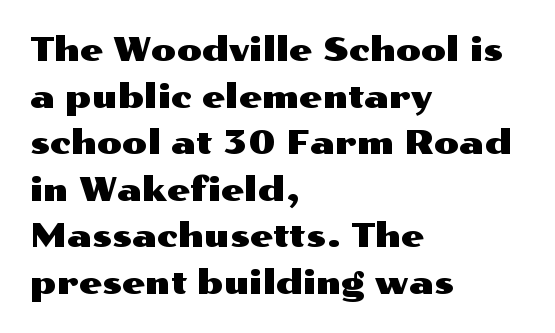
The text block is weighted toward the left margin, trailing off unevenly rightward. Inter-character spacing is left at the font's built-in metrics. Lines of text with bare space underneath. The passage shown stacks its lines at a standard gap.
